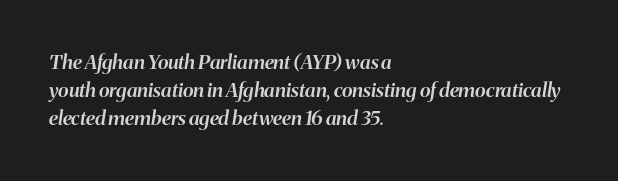
Q: Is the text bold? A: Semi-bold.
Q: Is the text italic (slanted)? A: Yes, it leans right by about 8 degrees.
Q: Is the text underlined? A: No.
Q: How is the paragraph aligned? A: Left-aligned.
Q: Is the spacing between letters normal or unusually wide? A: Normal.
Q: Is the spacing between lines tight, normal or loose? A: Normal.
